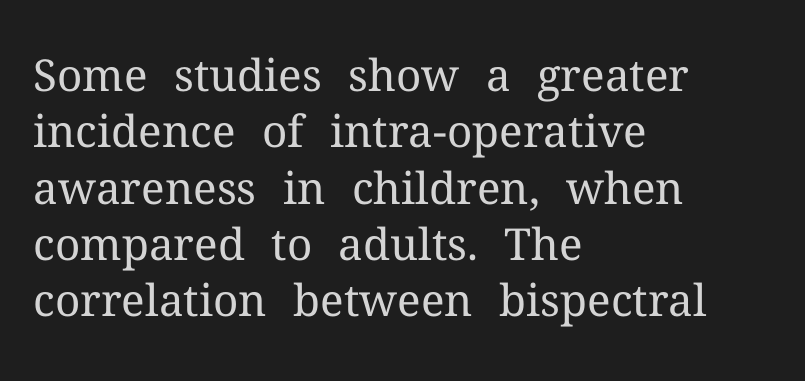
{"serif": "yes", "italic": "no", "bold": "no", "weight": "regular", "width": "normal", "stroke_contrast": "medium", "x_height": "medium", "monospaced": "no", "underline": "no", "align": "left", "line_spacing": "normal", "line_spacing_ratio": 1.28, "letter_spacing": "normal", "letter_spacing_em": 0.0, "glyph_px": 44}
